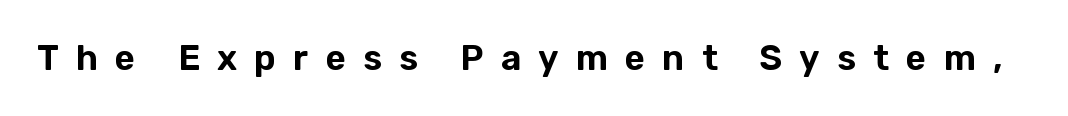
Tracking value appears strongly positive — letters spread wide. It's the straight-up-and-down kind of type. Unmarked baselines from the first word to the last. The rendering uses natural spacing where letterforms have individual widths. What kind of face is this? One without serifs — a sans.
